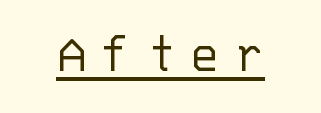
The image shows 58 px light sans-serif type, upright, monospaced; set unusually wide letter spacing (+0.28 em), underlined; low stroke contrast and a large x-height.
